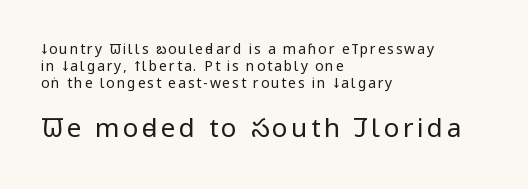
Q: Is the text bold? A: No.
Q: Is the text italic (slanted)? A: No, it is upright.
Q: Is the text underlined? A: No.
Q: How is the paragraph aligned? A: Left-aligned.
Q: Which block of text is set in a larger size, the first (top) or the second (bottom)? A: The second (bottom) one.
